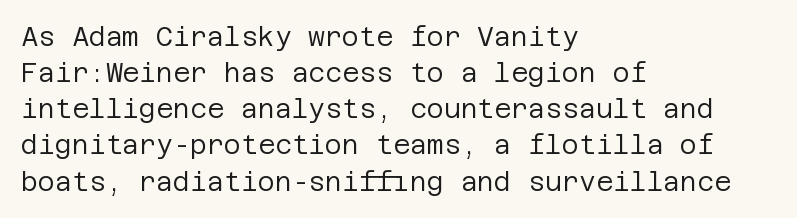
Q: Is the text bold? A: No.
Q: Is the text italic (slanted)? A: No, it is upright.
Q: Is the text underlined? A: No.
Q: How is the paragraph aligned? A: Left-aligned.
Q: Is the spacing between letters normal or unusually wide? A: Normal.
Q: Is the spacing between lines tight, normal or loose? A: Normal.
